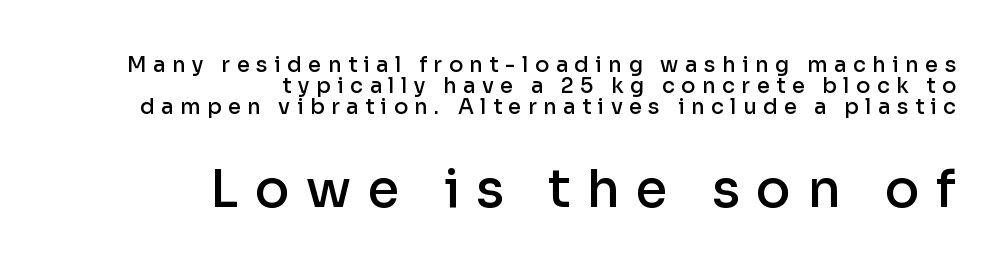
Q: Is the text bold? A: Semi-bold.
Q: Is the text italic (slanted)? A: No, it is upright.
Q: Is the typeface a serif or a sans-serif typeface? A: Sans-serif.
Q: Is the text underlined? A: No.
Q: How is the paragraph aligned? A: Right-aligned.
Q: Is the spacing between letters normal or unusually wide? A: Unusually wide.
Q: Is the spacing between lines tight, normal or loose? A: Tight.
Q: Which block of text is set in a larger size, the first (top) or the second (bottom)? A: The second (bottom) one.
Q: Width (condensed, normal, or wide)? A: Normal.
Q: Stroke contrast? A: Low.
Q: x-height? A: Medium.
Q: Monospaced? A: No.
